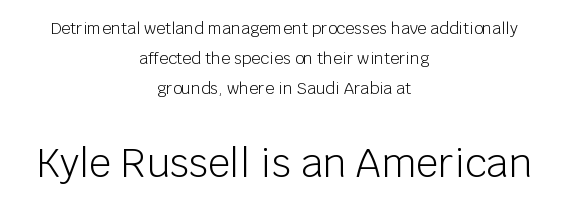
Q: Is the text bold? A: No.
Q: Is the text italic (slanted)? A: No, it is upright.
Q: Is the typeface a serif or a sans-serif typeface? A: Sans-serif.
Q: Is the text underlined? A: No.
Q: How is the paragraph aligned? A: Centered.
Q: Is the spacing between letters normal or unusually wide? A: Normal.
Q: Which block of text is set in a larger size, the first (top) or the second (bottom)? A: The second (bottom) one.
Q: Width (condensed, normal, or wide)? A: Normal.
Q: Stroke contrast? A: Low.
Q: x-height? A: Large.
Q: Monospaced? A: No.
